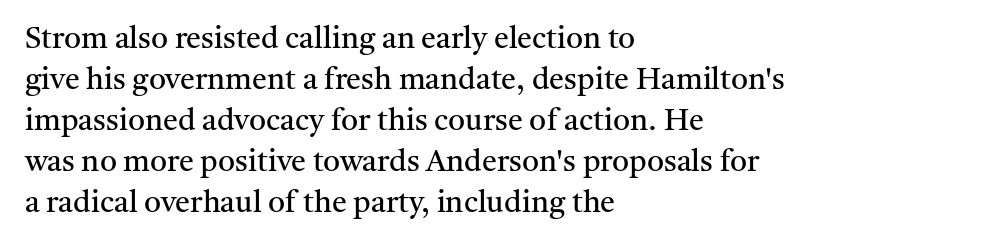
Q: Is the text bold? A: No.
Q: Is the text italic (slanted)? A: No, it is upright.
Q: Is the typeface a serif or a sans-serif typeface? A: Serif.
Q: Is the text underlined? A: No.
Q: How is the paragraph aligned? A: Left-aligned.
Q: Is the spacing between letters normal or unusually wide? A: Normal.
Q: Is the spacing between lines tight, normal or loose? A: Normal.
Q: Width (condensed, normal, or wide)? A: Normal.
Q: Stroke contrast? A: Medium.
Q: x-height? A: Medium.
Q: Monospaced? A: No.
